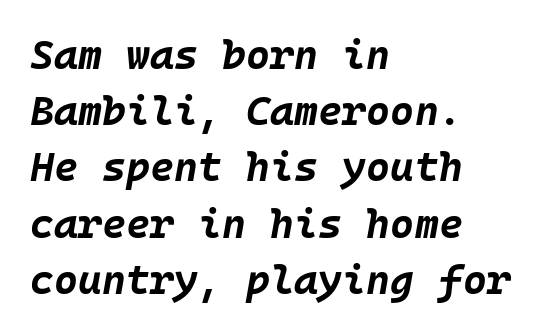
The compositor pushed each line to the left boundary. Does the leading feel generous? No, just average. Typographic density is high because the face is bold. The font's italic variant was chosen for this text. What stands out about the letter spacing? Nothing — it is the standard amount.
